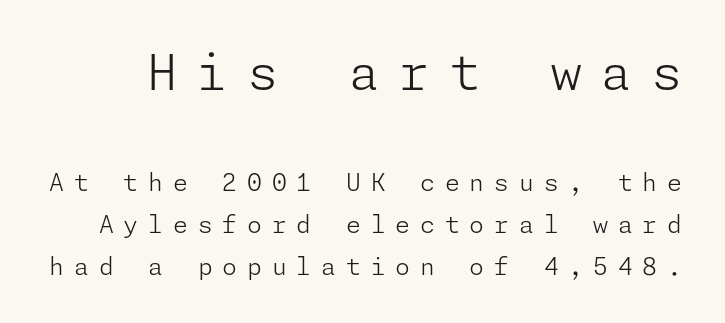
The typography opts for an upright posture over an oblique one. On a weight scale, this lands at 450 or below. In this sample the first text group is rendered at the bigger scale. This rendering features lettering with no underline. Typographically, this falls in the sans-serif category.
